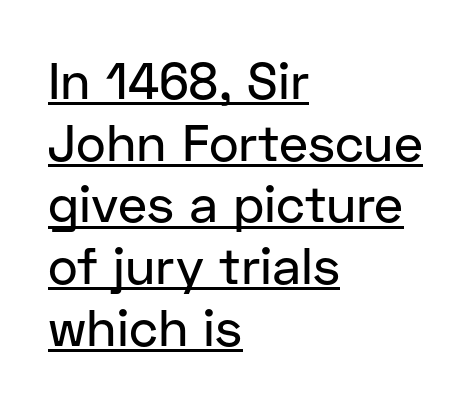
Q: Is the text italic (slanted)? A: No, it is upright.
Q: Is the typeface a serif or a sans-serif typeface? A: Sans-serif.
Q: Is the text underlined? A: Yes.
Q: How is the paragraph aligned? A: Left-aligned.
Q: Is the spacing between letters normal or unusually wide? A: Normal.
Q: Width (condensed, normal, or wide)? A: Normal.
Q: Stroke contrast? A: Low.
Q: x-height? A: Medium.
Q: Monospaced? A: No.
